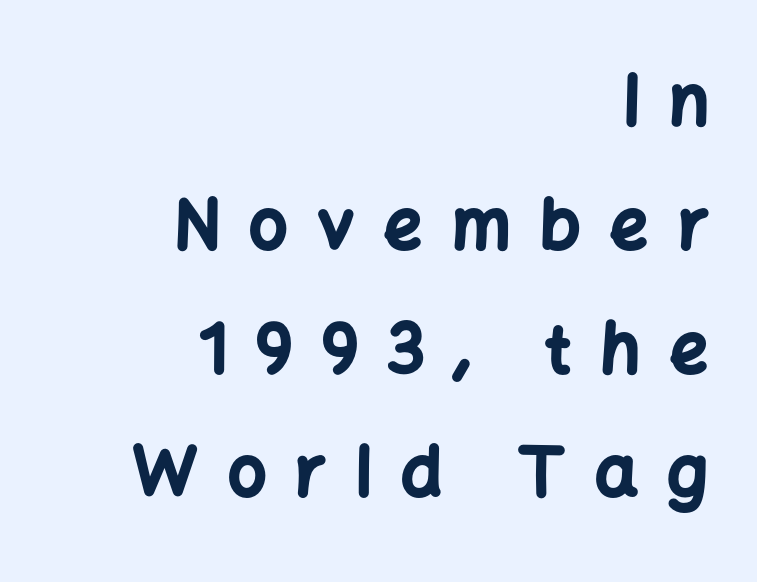
Layout note: lines flush right. Underline: absent. Is the letter spacing exaggerated? Yes — the characters are pushed far apart. The letters carry no serifs — their stems end cleanly without finishing strokes. You could not count columns in this text — the font is proportionally spaced.
